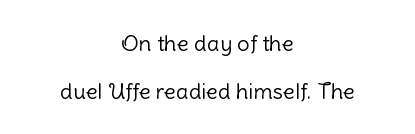
The image shows 22 px text type, upright; set centered, loose line spacing (2.18x), normal letter spacing, not underlined.
